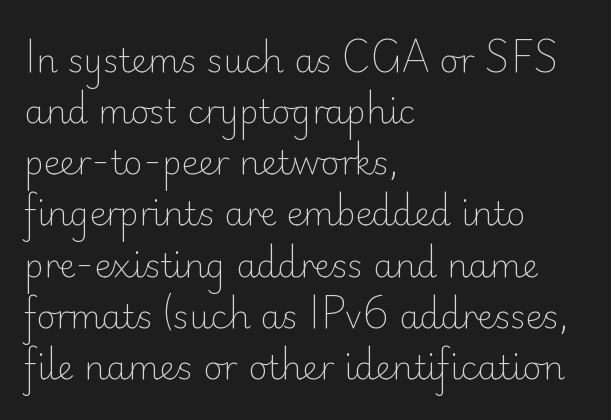
The image shows 33 px light sans-serif type, upright; set left-aligned, normal line spacing (1.55x), normal letter spacing, not underlined; low stroke contrast and a small x-height.
